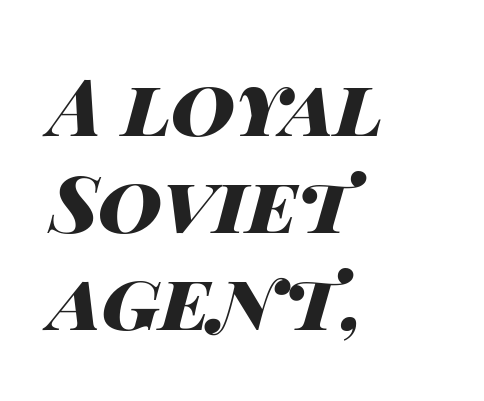
{"italic": "yes", "lean": "right", "slant_degrees": 14, "bold": "yes", "weight": "heavy", "width": "wide", "stroke_contrast": "high", "x_height": "large", "monospaced": "no", "underline": "no", "align": "left", "line_spacing_ratio": 1.23, "letter_spacing": "normal", "letter_spacing_em": 0.0, "glyph_px": 79}
